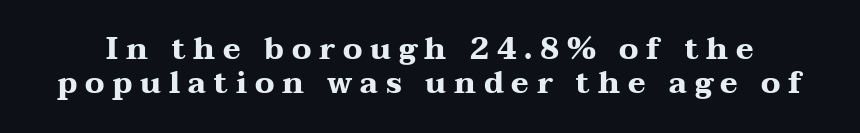
The letterforms stand isolated, each surrounded by extra space. These lines were composed using upright roman letters. Are there feet on the stems? There are — it's a serif. Anything drawn beneath the words? Only blank space. Every letter is thick-stroked: bold, no question.
